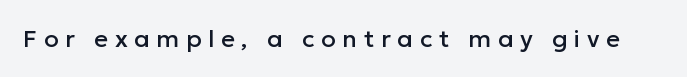
Q: Is the text italic (slanted)? A: No, it is upright.
Q: Is the text underlined? A: No.
Q: Is the spacing between letters normal or unusually wide? A: Unusually wide.
